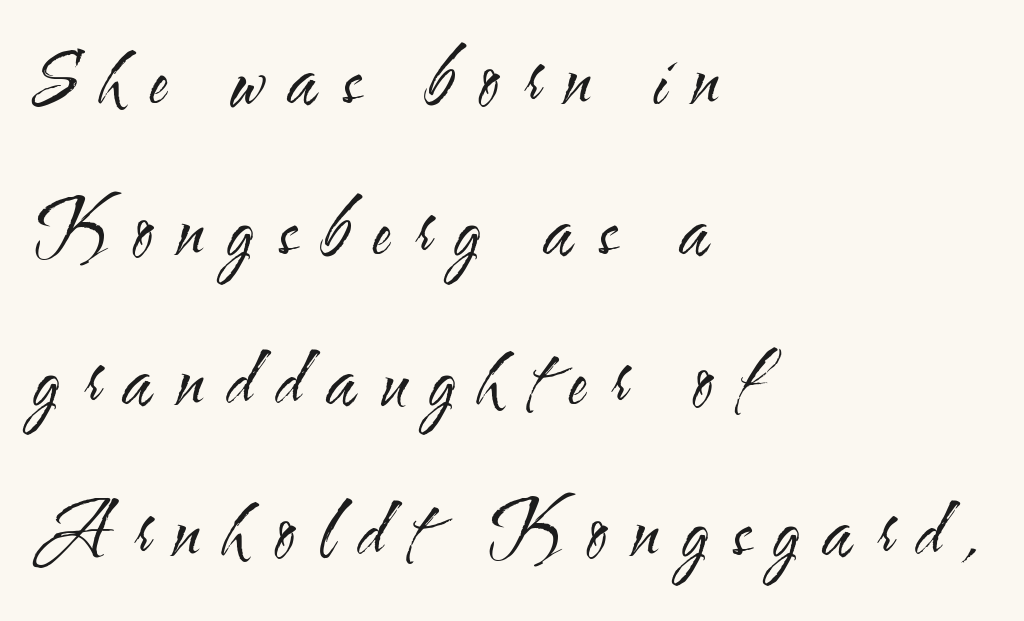
{"serif": "no", "bold": "no", "weight": "regular", "width": "condensed", "stroke_contrast": "medium", "x_height": "small", "monospaced": "no", "underline": "no", "align": "left", "line_spacing": "loose", "line_spacing_ratio": 2.12, "letter_spacing": "wide", "letter_spacing_em": 0.34, "glyph_px": 71}
